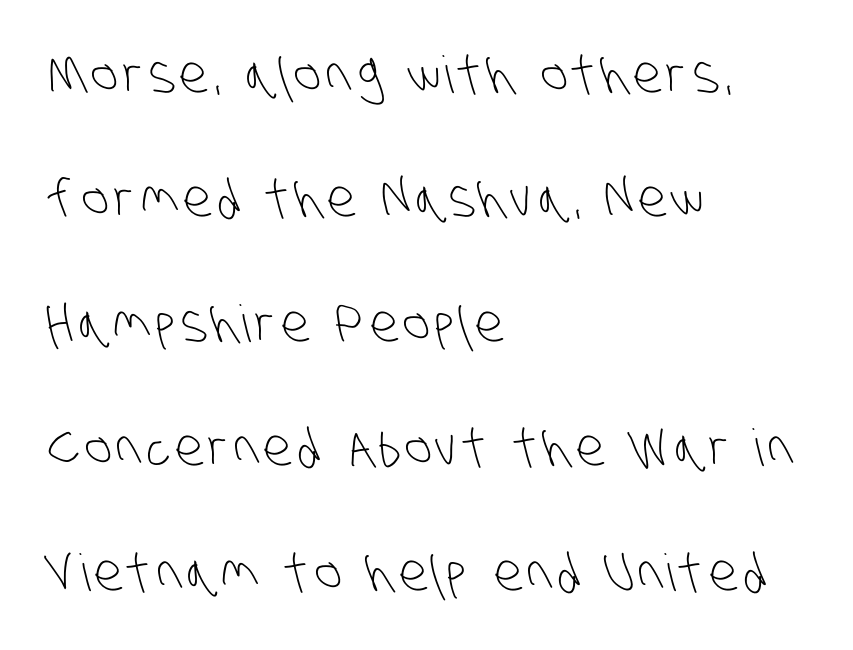
The image shows 51 px light, condensed sans-serif type; set left-aligned, loose line spacing (2.44x), not underlined; low stroke contrast and a large x-height.
